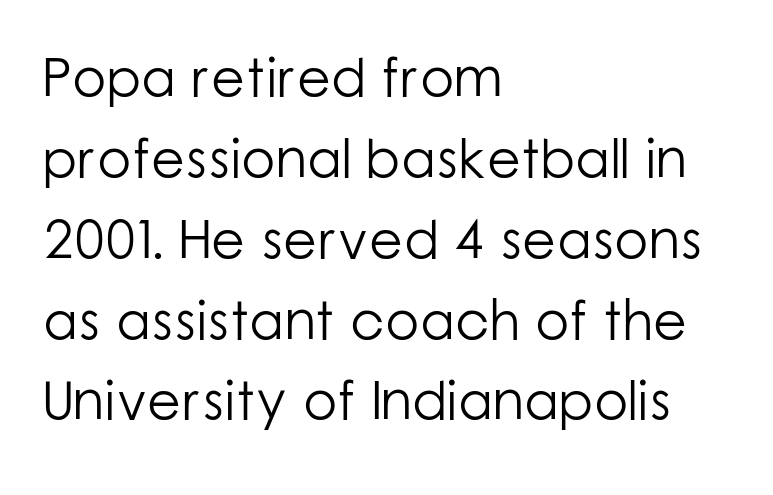
The image shows 55 px light sans-serif type, upright; set left-aligned, normal line spacing (1.47x), normal letter spacing, not underlined; low stroke contrast and a medium x-height.
